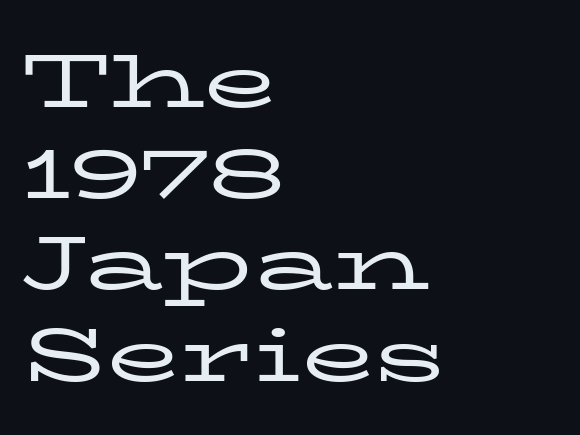
Q: Is the text bold? A: No.
Q: Is the text italic (slanted)? A: No, it is upright.
Q: Is the typeface a serif or a sans-serif typeface? A: Serif.
Q: Is the text underlined? A: No.
Q: How is the paragraph aligned? A: Left-aligned.
Q: Is the spacing between letters normal or unusually wide? A: Normal.
Q: Width (condensed, normal, or wide)? A: Wide.
Q: Stroke contrast? A: Low.
Q: x-height? A: Medium.
Q: Monospaced? A: No.
